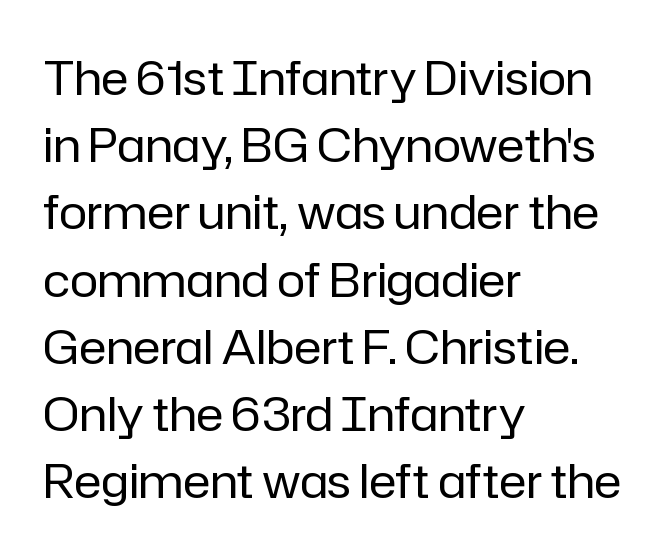
One glance says typical: line gaps are just what's usual. Decoration check: the copy has no underline. The lettering stays uniformly vertical, giving the passage a roman look. Does extra space separate the letters? No, they use regular spacing.
